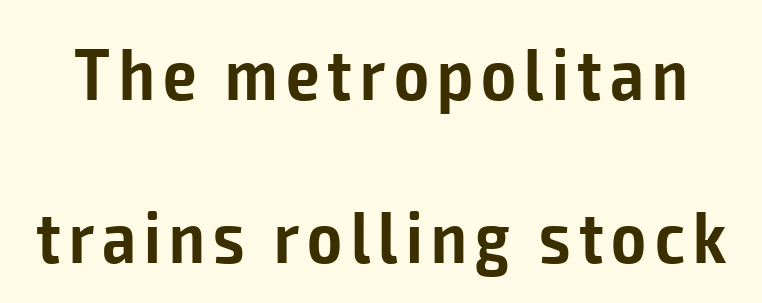
Varying glyph widths throughout — classic text-font behaviour. Compared with typical paragraphs, the rows here are farther apart. These lines are composed in type without serifs. A fair bit of extra ink — the face is semibold, not bold. Posture: vertical.
